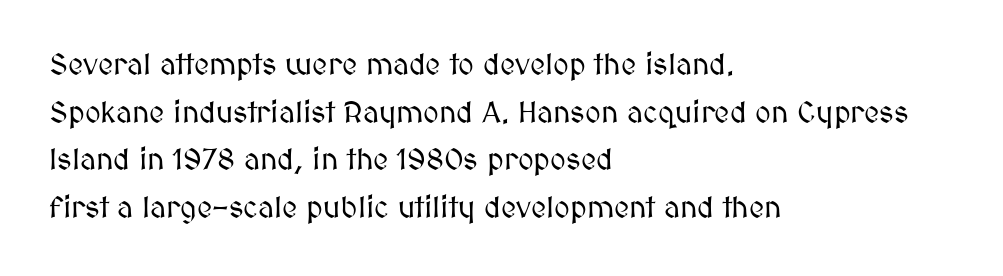
{"italic": "no", "width": "normal", "stroke_contrast": "medium", "x_height": "medium", "monospaced": "no", "underline": "no", "align": "left", "line_spacing": "normal", "line_spacing_ratio": 1.59, "letter_spacing": "normal", "letter_spacing_em": 0.0, "glyph_px": 30}
